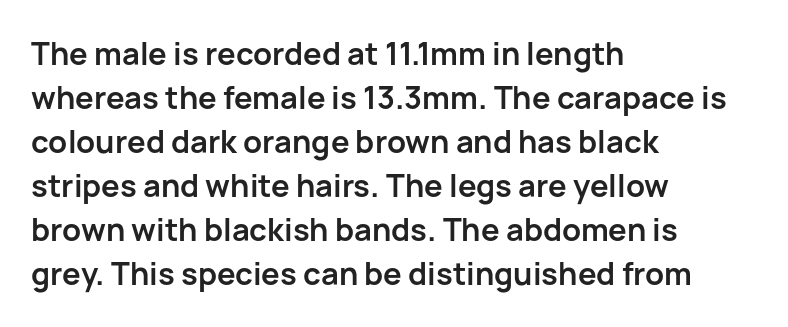
Bare-footed words on every line. A student would call this left alignment; a typographer would say flush left, rag right. Do the characters align in a grid? No, the font is proportional. A typesetter would label this face a sans.
